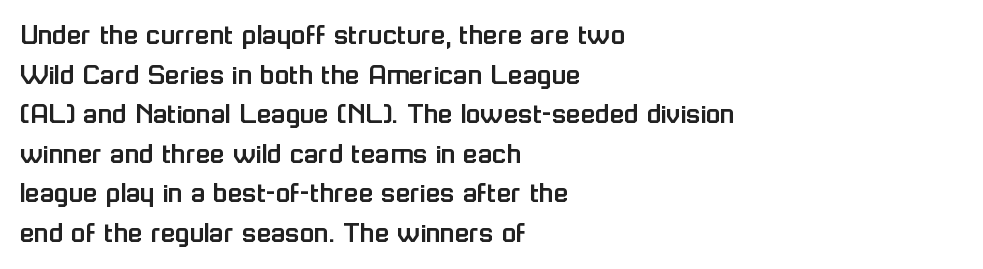
The image shows 30 px sans-serif type, upright; set left-aligned, normal line spacing (1.32x), normal letter spacing, not underlined; low stroke contrast and a medium x-height.
